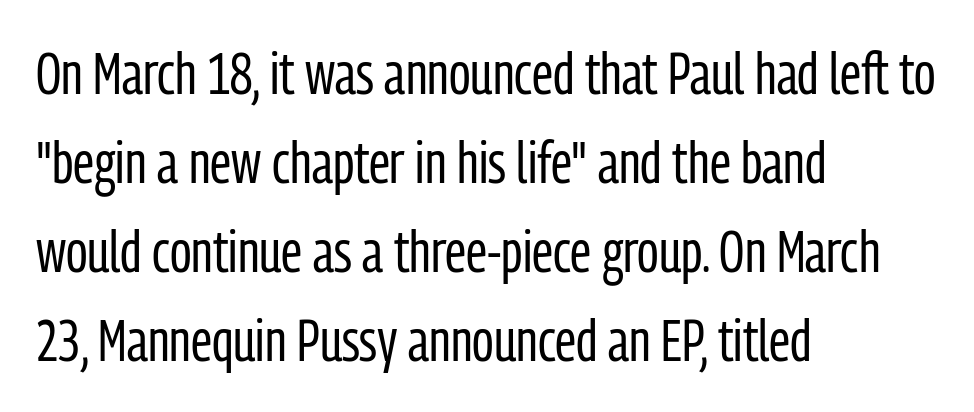
The image shows 59 px regular-weight, condensed sans-serif type, upright; set left-aligned, normal line spacing (1.51x), normal letter spacing, not underlined; low stroke contrast and a medium x-height.
